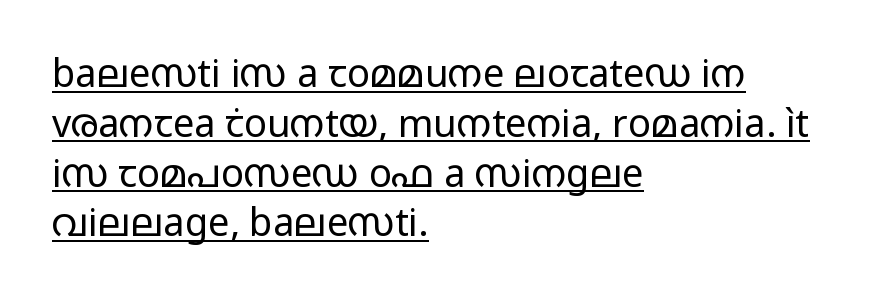
Q: Is the text bold? A: No.
Q: Is the text italic (slanted)? A: No, it is upright.
Q: Is the typeface a serif or a sans-serif typeface? A: Sans-serif.
Q: Is the text underlined? A: Yes.
Q: How is the paragraph aligned? A: Left-aligned.
Q: Is the spacing between letters normal or unusually wide? A: Normal.
Q: Is the spacing between lines tight, normal or loose? A: Normal.
Q: Width (condensed, normal, or wide)? A: Wide.
Q: Stroke contrast? A: Low.
Q: x-height? A: Medium.
Q: Monospaced? A: No.
